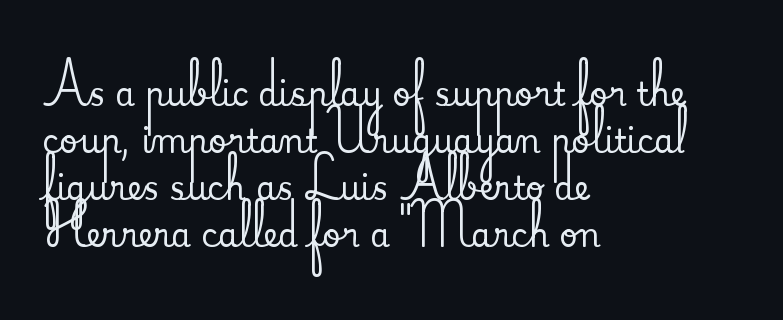
The image shows 32 px serif type, upright; set left-aligned, normal line spacing (1.47x), normal letter spacing, not underlined; medium stroke contrast and a small x-height.
